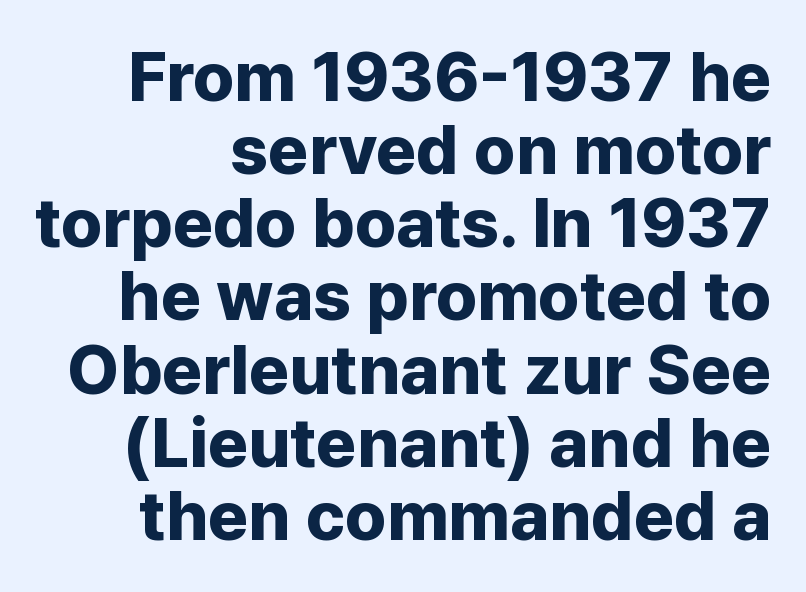
{"serif": "no", "italic": "no", "bold": "yes", "weight": "bold", "width": "normal", "stroke_contrast": "low", "x_height": "medium", "monospaced": "no", "underline": "no", "line_spacing": "tight", "line_spacing_ratio": 1.06, "letter_spacing": "normal", "letter_spacing_em": 0.0, "glyph_px": 69}
